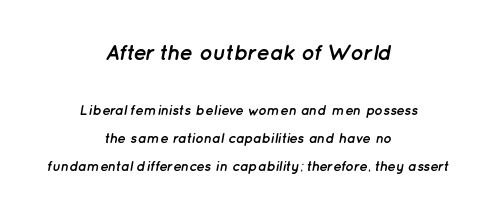
Q: Is the text bold? A: Yes.
Q: Is the text italic (slanted)? A: Yes, it leans right by about 12 degrees.
Q: Is the text underlined? A: No.
Q: How is the paragraph aligned? A: Centered.
Q: Is the spacing between letters normal or unusually wide? A: Normal.
Q: Is the spacing between lines tight, normal or loose? A: Loose.
Q: Which block of text is set in a larger size, the first (top) or the second (bottom)? A: The first (top) one.
